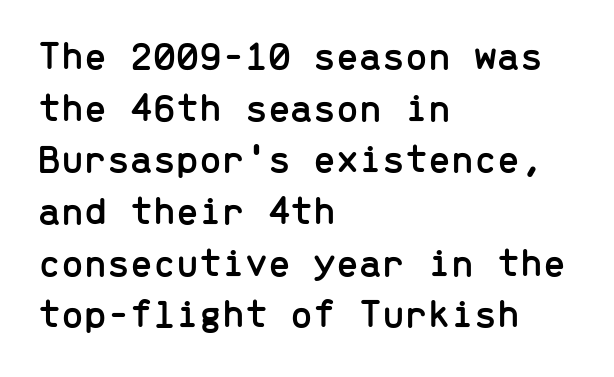
The type family on display is of the sans-serif kind. Line starts are locked; line ends wander. Decoration check: the copy has no underline. The vertical gap from one line to the next is medium.
